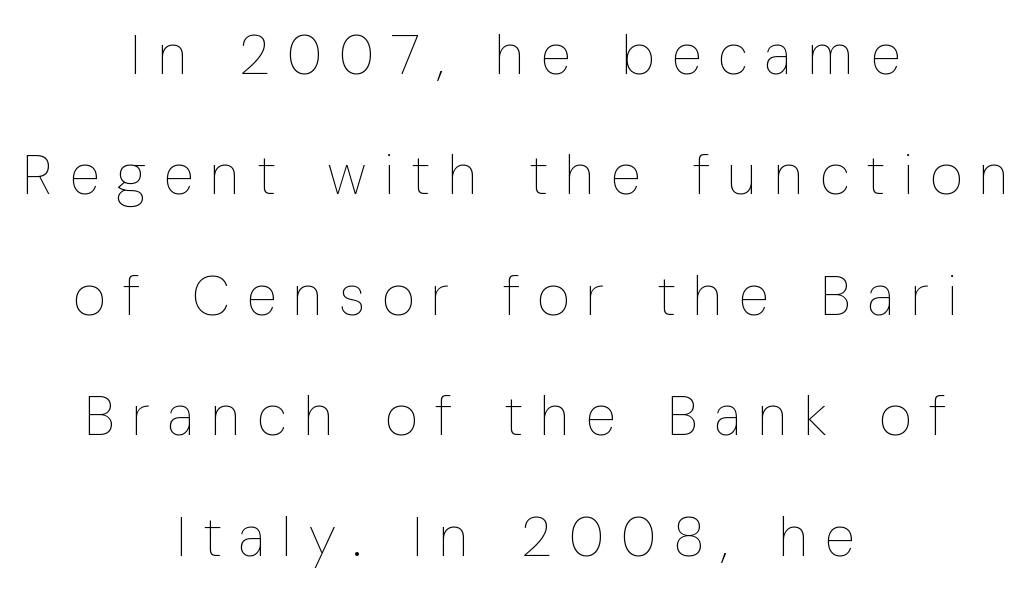
{"italic": "no", "bold": "no", "weight": "thin", "width": "condensed", "stroke_contrast": "low", "x_height": "medium", "monospaced": "no", "underline": "no", "align": "center", "line_spacing": "loose", "line_spacing_ratio": 2.15, "letter_spacing": "wide", "letter_spacing_em": 0.31, "glyph_px": 56}
